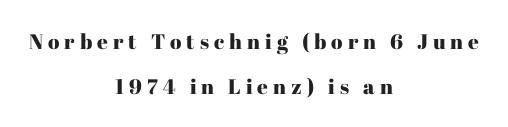
{"italic": "no", "underline": "no", "align": "center", "line_spacing": "loose", "line_spacing_ratio": 2.12, "letter_spacing": "wide", "letter_spacing_em": 0.24, "glyph_px": 21}
